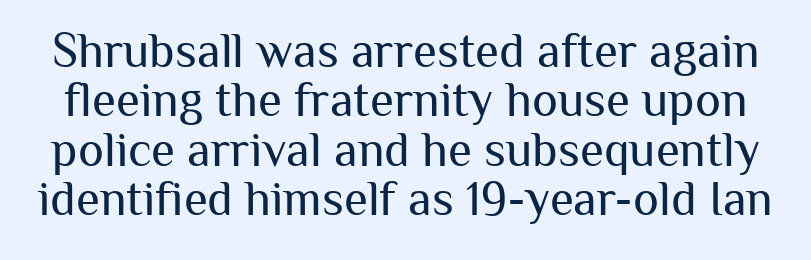
Q: Is the text bold? A: No.
Q: Is the text italic (slanted)? A: No, it is upright.
Q: Is the typeface a serif or a sans-serif typeface? A: Sans-serif.
Q: Is the text underlined? A: No.
Q: Is the spacing between letters normal or unusually wide? A: Normal.
Q: Is the spacing between lines tight, normal or loose? A: Tight.
Q: Width (condensed, normal, or wide)? A: Normal.
Q: Stroke contrast? A: Medium.
Q: x-height? A: Medium.
Q: Monospaced? A: No.
